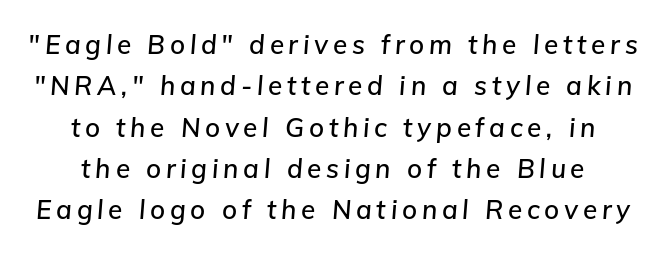
{"italic": "yes", "lean": "right", "slant_degrees": 5, "underline": "no", "line_spacing": "normal", "line_spacing_ratio": 1.59, "glyph_px": 26}
